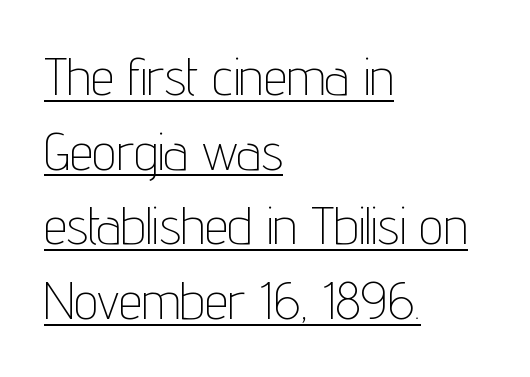
{"serif": "no", "italic": "no", "bold": "no", "weight": "thin", "width": "condensed", "stroke_contrast": "low", "x_height": "medium", "monospaced": "no", "underline": "yes", "align": "left", "line_spacing": "normal", "line_spacing_ratio": 1.41, "letter_spacing": "normal", "letter_spacing_em": 0.0, "glyph_px": 53}
